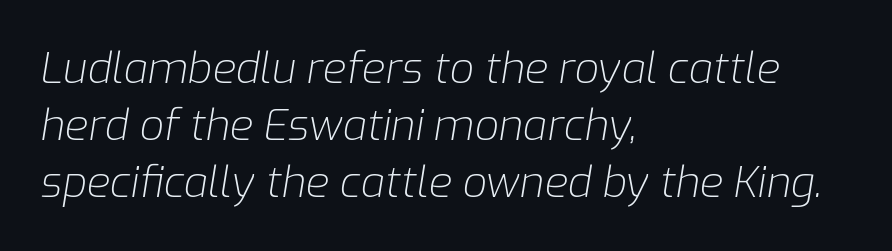
The image shows 43 px light type, italic (leaning right); set left-aligned, normal line spacing (1.32x), normal letter spacing, not underlined; low stroke contrast and a medium x-height.
